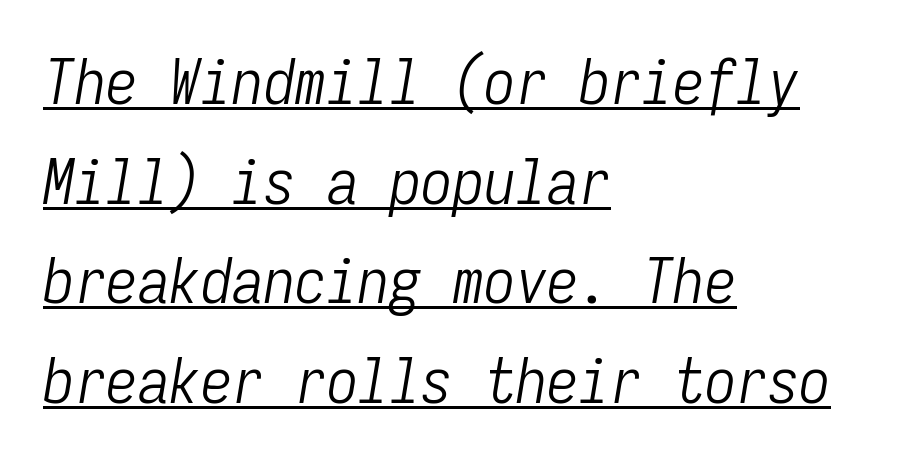
The image shows 63 px light, condensed type, italic (leaning right), monospaced; set left-aligned, normal line spacing (1.58x), normal letter spacing, underlined; low stroke contrast and a medium x-height.
